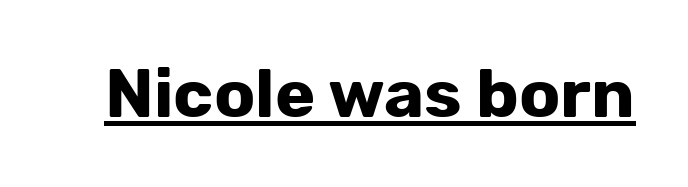
{"serif": "no", "italic": "no", "bold": "yes", "weight": "bold", "width": "normal", "stroke_contrast": "low", "x_height": "medium", "monospaced": "no", "underline": "yes", "letter_spacing": "normal", "letter_spacing_em": 0.0, "glyph_px": 68}
